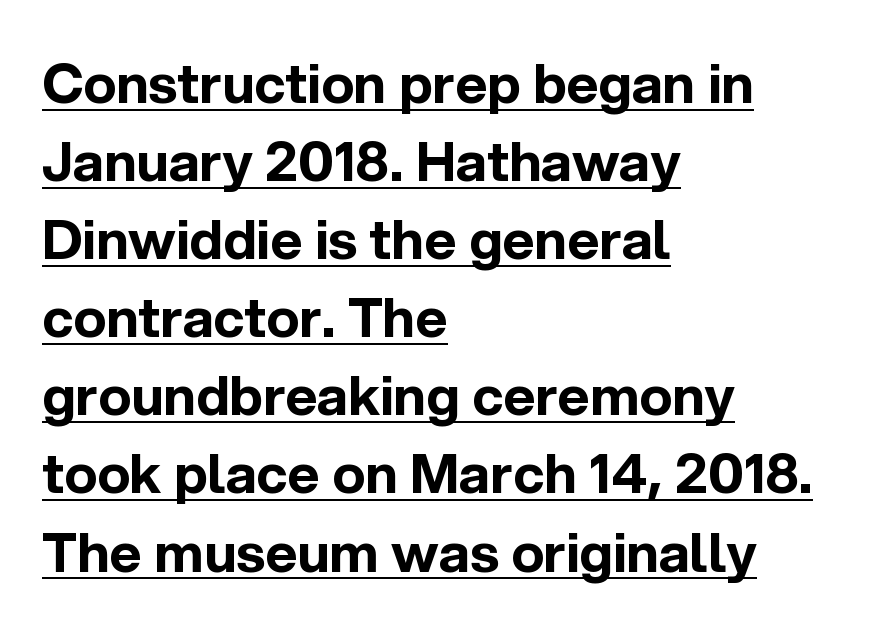
The image shows 55 px bold sans-serif type, upright; set left-aligned, normal line spacing (1.42x), normal letter spacing, underlined; a medium x-height.
